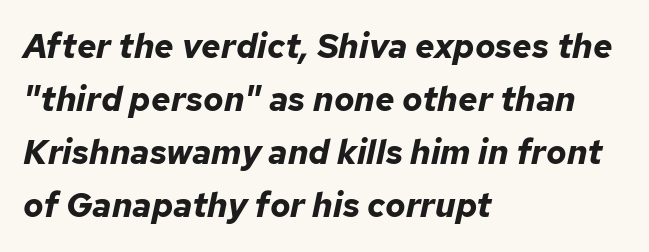
Honestly, the row spacing looks completely unremarkable. Students, this is bold: see how much ink each stroke carries. The passage shown leans; its letterforms are oblique. The baseline area is clear.
